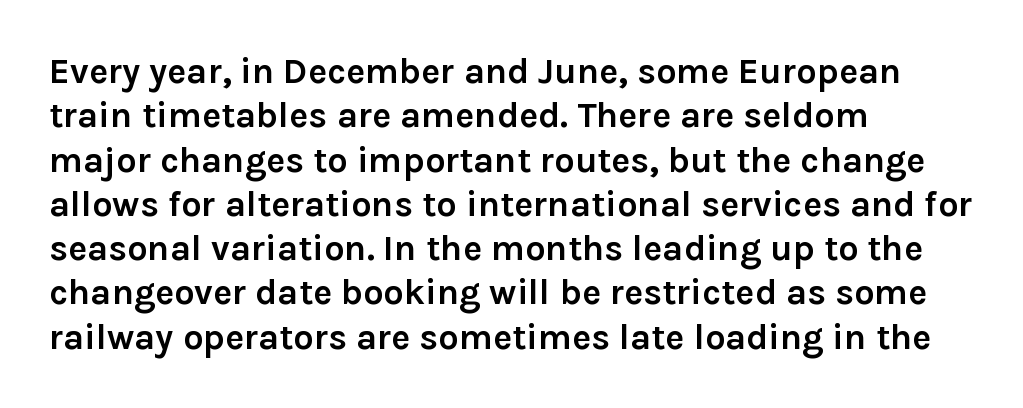
{"serif": "no", "italic": "no", "bold": "yes", "weight": "semibold", "width": "normal", "stroke_contrast": "low", "x_height": "medium", "monospaced": "no", "underline": "no", "align": "left", "line_spacing_ratio": 1.23, "letter_spacing": "normal", "letter_spacing_em": 0.0, "glyph_px": 36}
